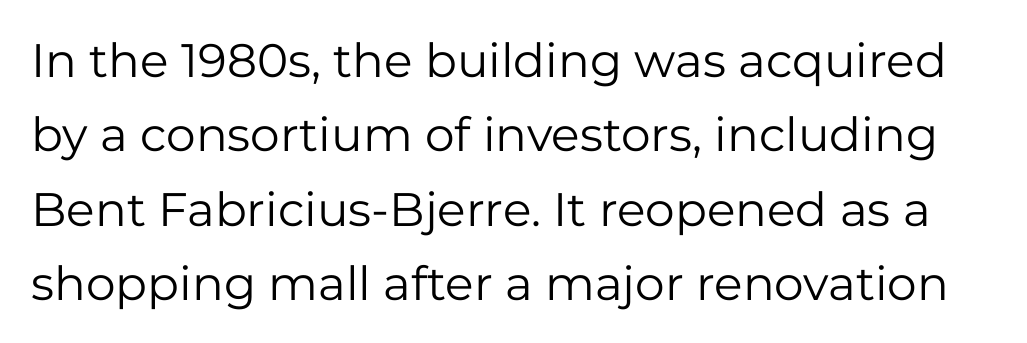
You could not count columns in this text — the font is proportionally spaced. Compared with a typical body face, this is equally light or lighter still. Honestly, the letter spacing is just normal — you wouldn't notice it. I'd call this a sans setting — the letters go barefoot.
